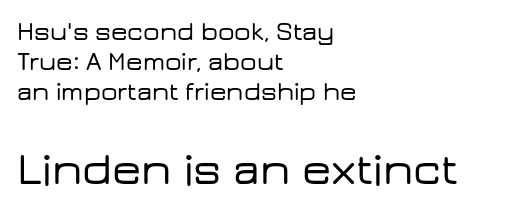
The image shows 46 px wide sans-serif type, upright; set left-aligned, line spacing 1.16x, normal letter spacing, not underlined; the second (bottom) block is 1.77x larger; low stroke contrast and a medium x-height.
